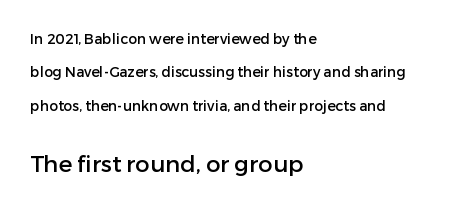
The image shows 23 px text type, upright; set left-aligned, loose line spacing (2.39x), normal letter spacing, not underlined; the second (bottom) block is 1.64x larger.
